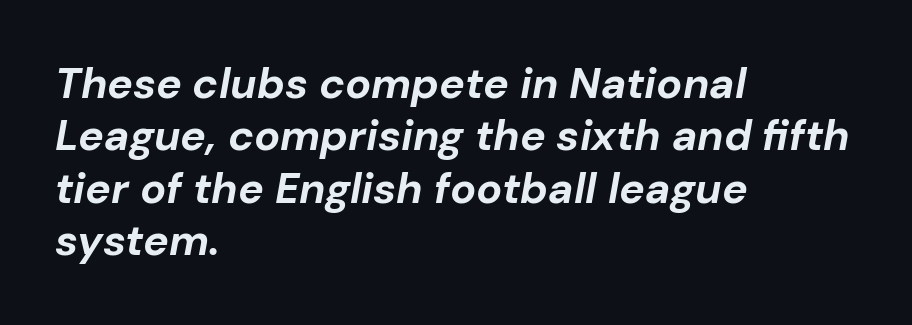
This rendering features lettering with no underline. The type is set solid horizontally, with unmodified tracking. The rendering uses natural spacing where letterforms have individual widths. Is the block centered? No — it sits flush against the left margin.
